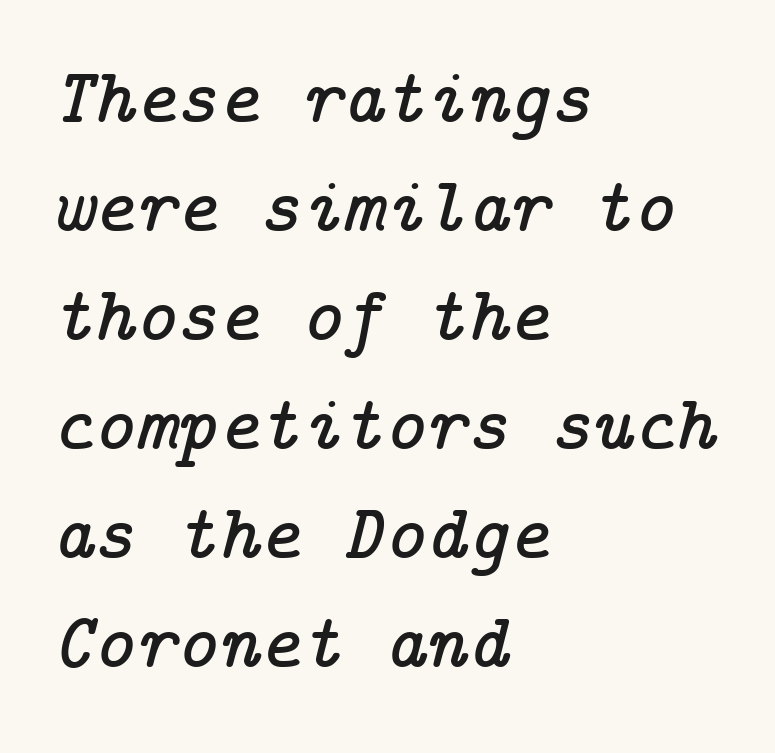
The rag falls on the right side of this text block. Letterform terminals end in serifs throughout the passage. Compared with ordinary roman type, these characters are visibly tilted. Glance below the letters and you will spot only blank space.
